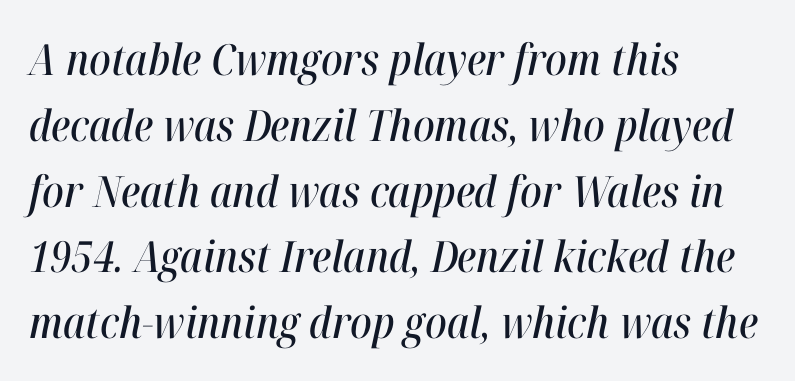
{"italic": "yes", "lean": "right", "slant_degrees": 12, "width": "condensed", "stroke_contrast": "high", "x_height": "medium", "monospaced": "no", "underline": "no", "align": "left", "line_spacing": "normal", "line_spacing_ratio": 1.53, "letter_spacing": "normal", "letter_spacing_em": 0.0, "glyph_px": 43}
